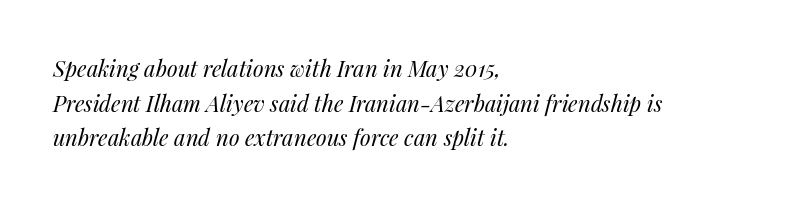
{"italic": "yes", "lean": "right", "slant_degrees": 14, "bold": "no", "underline": "no", "align": "left", "line_spacing": "normal", "line_spacing_ratio": 1.57, "letter_spacing": "normal", "letter_spacing_em": 0.0, "glyph_px": 22}
